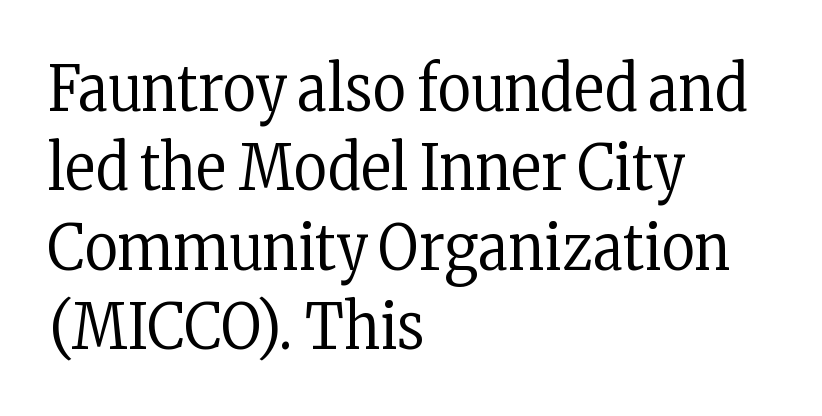
{"serif": "yes", "italic": "no", "bold": "no", "weight": "regular", "width": "condensed", "stroke_contrast": "low", "x_height": "medium", "monospaced": "no", "underline": "no", "align": "left", "line_spacing_ratio": 1.24, "letter_spacing": "normal", "letter_spacing_em": 0.0, "glyph_px": 64}
